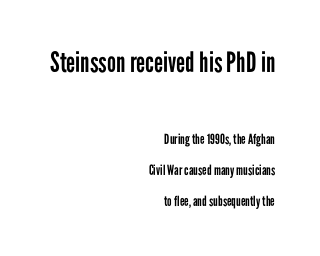
This sample has the flowing, uneven cadence of proportional lettering. Decoration check: the copy has no underline. Check where the strokes stop: nothing finishes them off — pure sans. Words appear dense and cohesive because spacing is normal. This is the regular roman posture of the typeface.
